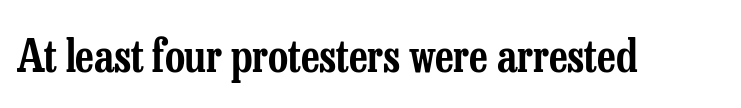
The type is set solid horizontally, with unmodified tracking. Descenders hang freely into open space. Spacing verdict: proportional, widths tailored to each character. This rendering employs a face with finishing strokes, i.e., a serif.
